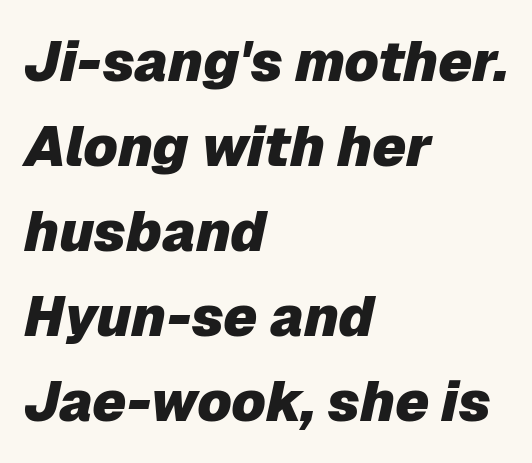
The image shows 56 px heavy type, italic (leaning right); set left-aligned, normal line spacing (1.52x), normal letter spacing, not underlined; low stroke contrast and a medium x-height.
